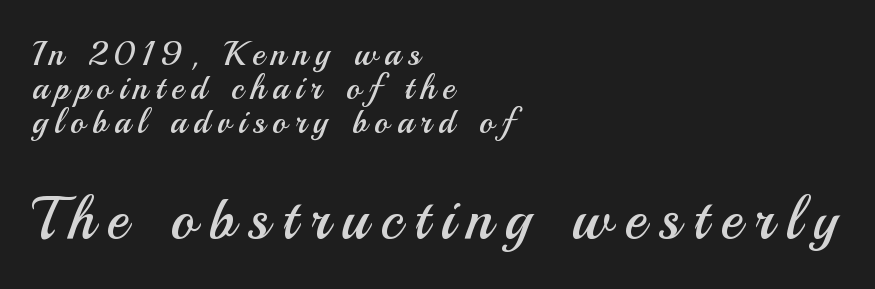
Top chunk: small. Bottom chunk: large. Each row of text sits above clean, open space. Spacing between characters has been opened up far beyond the box default. Here the designer chose a conventional face with non-uniform glyph widths. These lines are composed in type without serifs. No chunkiness to these letters — they're not bold.
